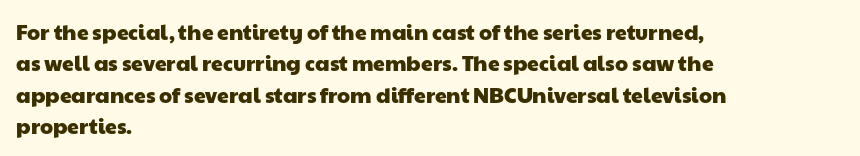
The image shows 21 px text type; set left-aligned, normal line spacing (1.49x), normal letter spacing, not underlined.
